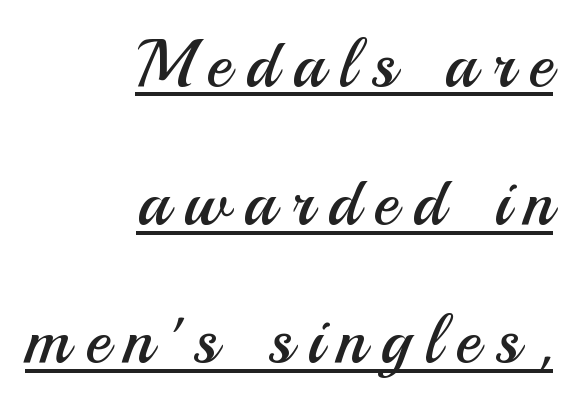
Q: Is the text bold? A: No.
Q: Is the text italic (slanted)? A: Yes.
Q: Is the typeface a serif or a sans-serif typeface? A: Sans-serif.
Q: Is the text underlined? A: Yes.
Q: How is the paragraph aligned? A: Right-aligned.
Q: Is the spacing between letters normal or unusually wide? A: Unusually wide.
Q: Is the spacing between lines tight, normal or loose? A: Loose.
Q: Width (condensed, normal, or wide)? A: Normal.
Q: Stroke contrast? A: Medium.
Q: x-height? A: Small.
Q: Monospaced? A: No.
